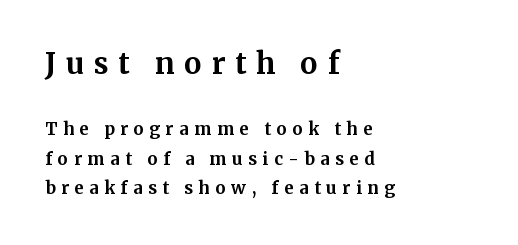
Summary of weight: heavy, a full bold. What stands out about the letter spacing? Its width — letters are far apart. Only glyphs here, with clear space below each row. Alignment: flush left.
